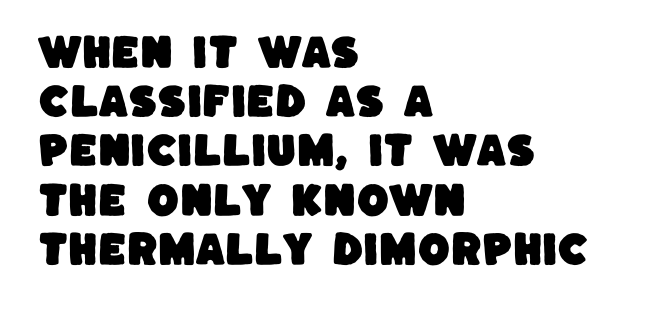
Descenders are the only things crossing below the line. The rendering uses natural spacing where letterforms have individual widths. Left-aligned paragraph, ragged on the right. The letters carry no serifs — their stems end cleanly without finishing strokes. The lines sit at an ordinary, default distance from one another.
